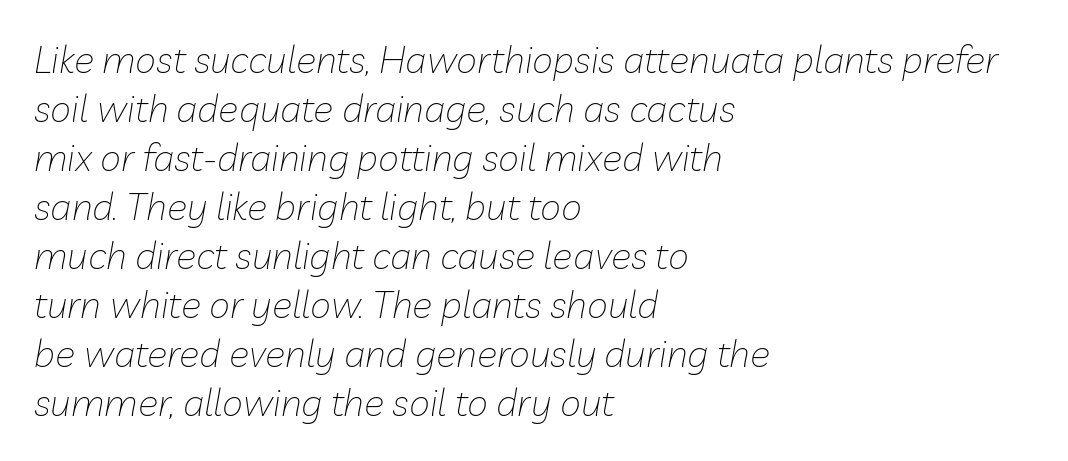
Q: Is the text bold? A: No.
Q: Is the text italic (slanted)? A: Yes, it leans right by about 10 degrees.
Q: Is the text underlined? A: No.
Q: How is the paragraph aligned? A: Left-aligned.
Q: Is the spacing between letters normal or unusually wide? A: Normal.
Q: Is the spacing between lines tight, normal or loose? A: Normal.
Q: Width (condensed, normal, or wide)? A: Normal.
Q: Stroke contrast? A: Low.
Q: x-height? A: Medium.
Q: Monospaced? A: No.
